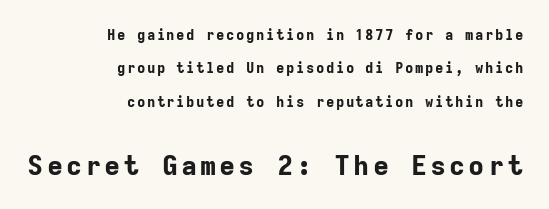
The image shows 27 px bold type, upright; set right-aligned, loose line spacing (2.39x), not underlined; the second (bottom) block is 1.93x larger.
